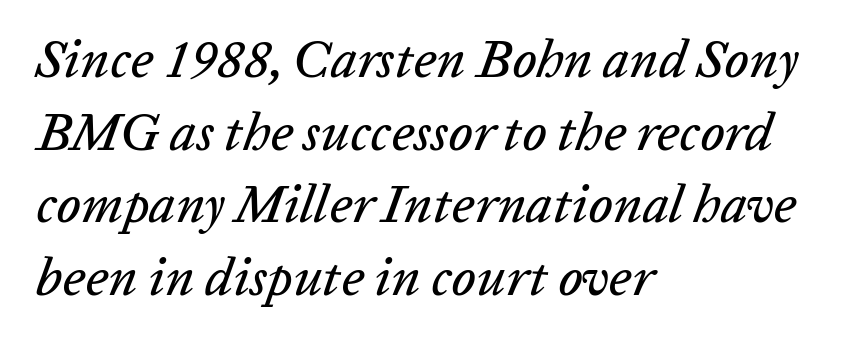
Q: Is the text italic (slanted)? A: Yes, it leans right by about 20 degrees.
Q: Is the text underlined? A: No.
Q: How is the paragraph aligned? A: Left-aligned.
Q: Is the spacing between letters normal or unusually wide? A: Normal.
Q: Is the spacing between lines tight, normal or loose? A: Normal.
Q: Width (condensed, normal, or wide)? A: Normal.
Q: Stroke contrast? A: Low.
Q: x-height? A: Medium.
Q: Monospaced? A: No.
